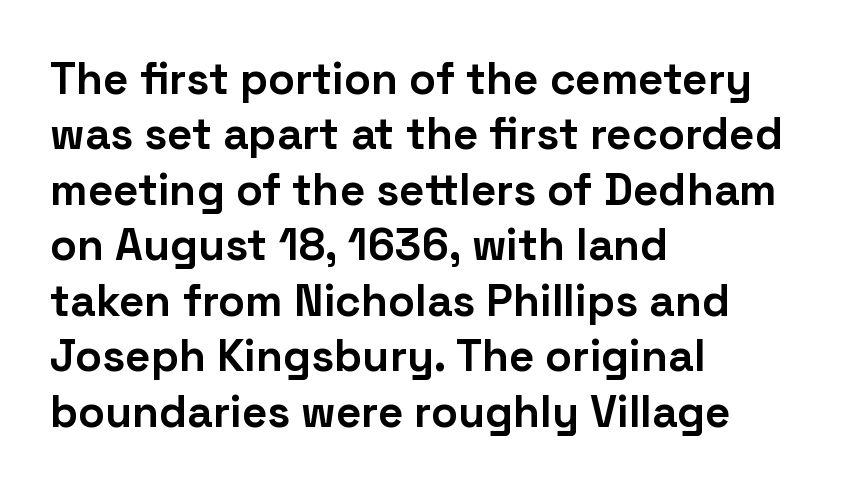
The image shows 44 px bold sans-serif type, upright; set left-aligned, normal line spacing (1.26x), normal letter spacing, not underlined; low stroke contrast and a medium x-height.
